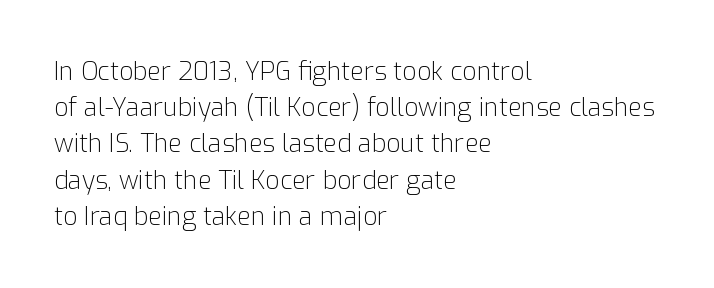
Q: Is the text bold? A: No.
Q: Is the text italic (slanted)? A: No, it is upright.
Q: Is the text underlined? A: No.
Q: How is the paragraph aligned? A: Left-aligned.
Q: Is the spacing between letters normal or unusually wide? A: Normal.
Q: Is the spacing between lines tight, normal or loose? A: Normal.
